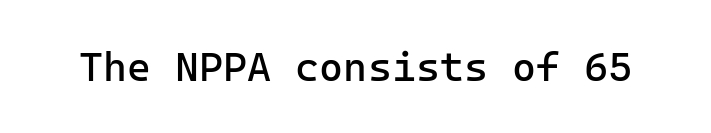
{"serif": "no", "italic": "no", "bold": "no", "weight": "regular", "width": "normal", "stroke_contrast": "low", "x_height": "medium", "monospaced": "yes", "underline": "no", "letter_spacing": "normal", "letter_spacing_em": 0.0, "glyph_px": 41}
